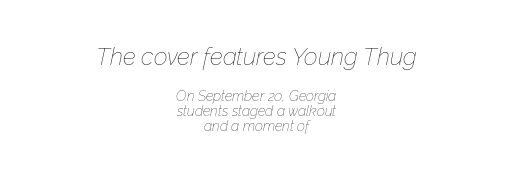
Italic: yes, the glyphs are oblique. Stem width sits at or under what a default text font uses. These lines stack symmetrically, like a column narrowing and widening about its center. Whoever set this made the first block the dominant, larger element. Nothing unusual about the tracking: characters are spaced as the font intends. A typesetter would call this leading minimal, almost set solid.
